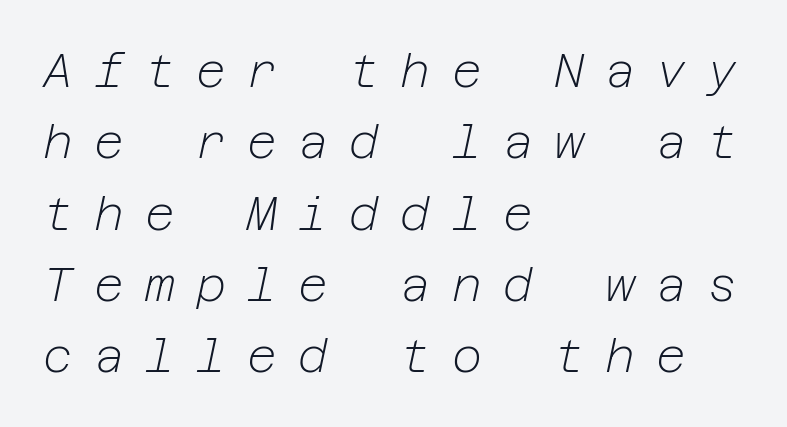
The image shows 46 px light type, italic (leaning right); set left-aligned, normal line spacing (1.55x), unusually wide letter spacing (+0.46 em), not underlined; low stroke contrast and a medium x-height.
